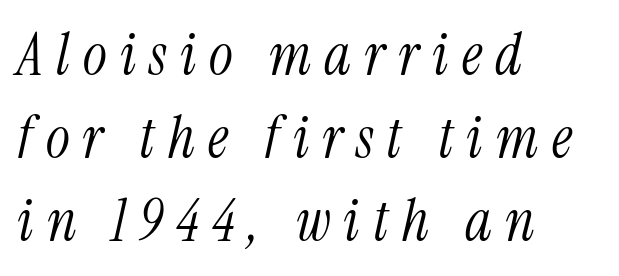
{"serif": "yes", "italic": "yes", "lean": "right", "slant_degrees": 13, "bold": "no", "weight": "light", "width": "condensed", "stroke_contrast": "medium", "x_height": "medium", "monospaced": "no", "underline": "no", "align": "left", "line_spacing": "normal", "line_spacing_ratio": 1.46, "letter_spacing": "wide", "letter_spacing_em": 0.23, "glyph_px": 57}
